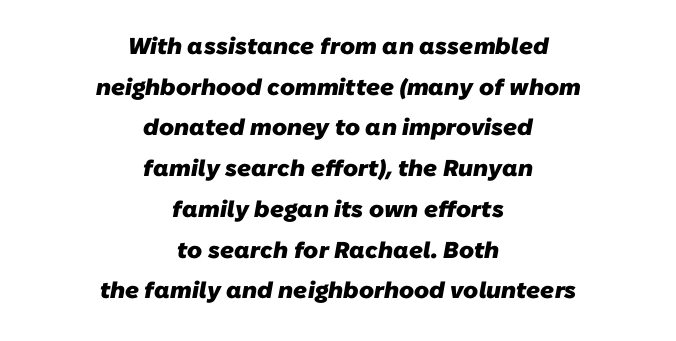
The image shows 23 px bold type; set centered, line spacing 1.77x, normal letter spacing, not underlined.
